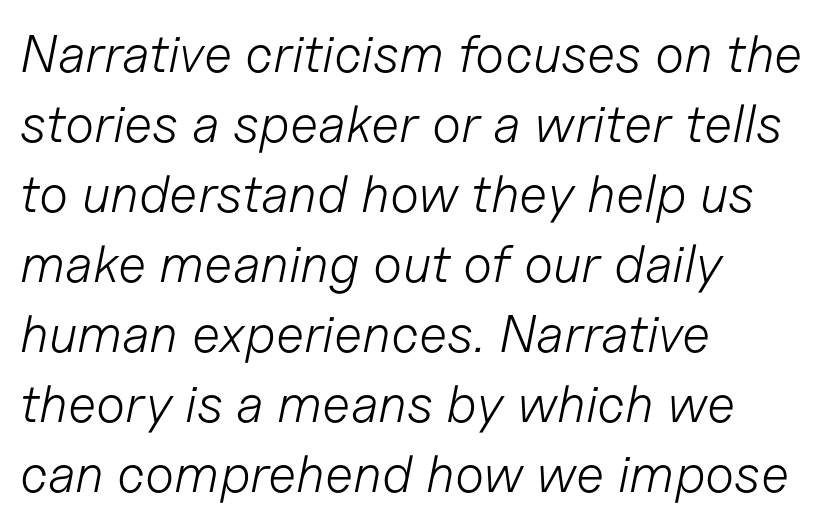
{"italic": "yes", "lean": "right", "slant_degrees": 11, "bold": "no", "weight": "light", "width": "normal", "stroke_contrast": "low", "x_height": "medium", "monospaced": "no", "underline": "no", "align": "left", "line_spacing": "normal", "line_spacing_ratio": 1.32, "letter_spacing": "normal", "letter_spacing_em": 0.0, "glyph_px": 53}
